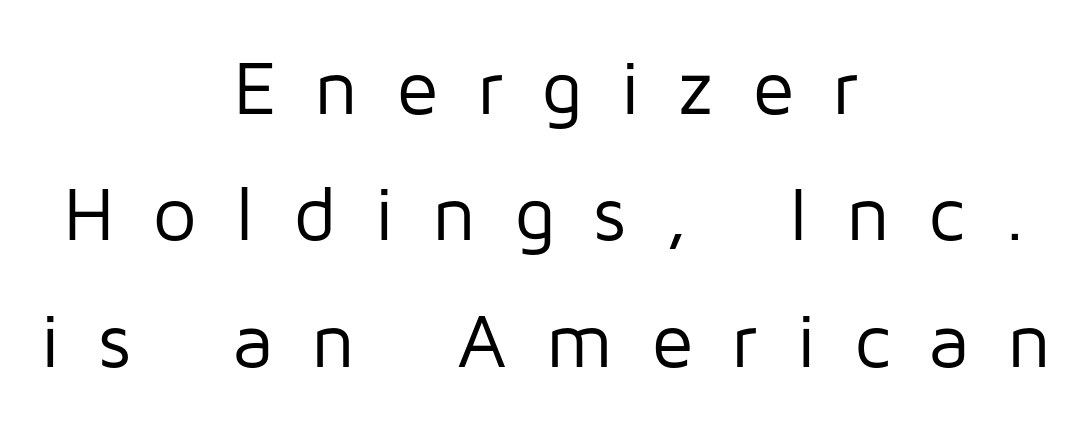
{"serif": "no", "italic": "no", "bold": "no", "weight": "regular", "width": "normal", "stroke_contrast": "low", "x_height": "medium", "monospaced": "no", "underline": "no", "align": "center", "line_spacing": "normal", "line_spacing_ratio": 1.64, "letter_spacing": "wide", "letter_spacing_em": 0.49, "glyph_px": 77}
